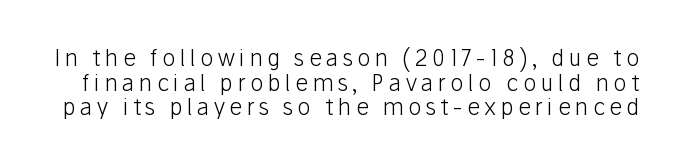
Q: Is the text bold? A: No.
Q: Is the text italic (slanted)? A: No, it is upright.
Q: Is the text underlined? A: No.
Q: Is the spacing between letters normal or unusually wide? A: Unusually wide.
Q: Is the spacing between lines tight, normal or loose? A: Tight.
